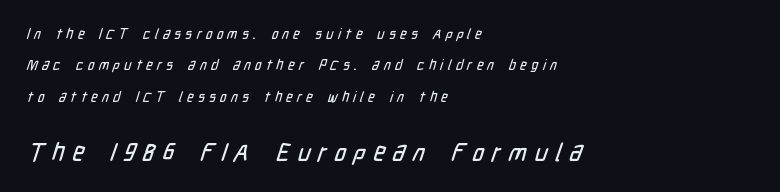
Q: Is the text underlined? A: No.
Q: How is the paragraph aligned? A: Left-aligned.
Q: Is the spacing between letters normal or unusually wide? A: Unusually wide.
Q: Is the spacing between lines tight, normal or loose? A: Loose.
Q: Which block of text is set in a larger size, the first (top) or the second (bottom)? A: The second (bottom) one.
